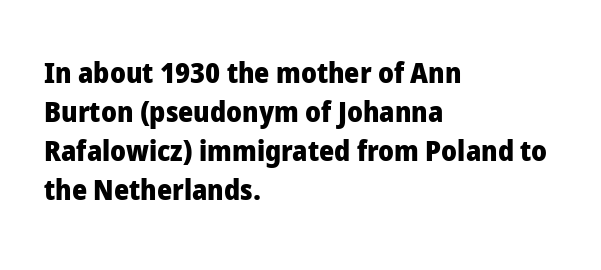
{"serif": "no", "italic": "no", "bold": "yes", "weight": "heavy", "width": "normal", "stroke_contrast": "low", "x_height": "medium", "monospaced": "no", "underline": "no", "align": "left", "line_spacing": "normal", "line_spacing_ratio": 1.35, "letter_spacing": "normal", "letter_spacing_em": 0.0, "glyph_px": 29}
